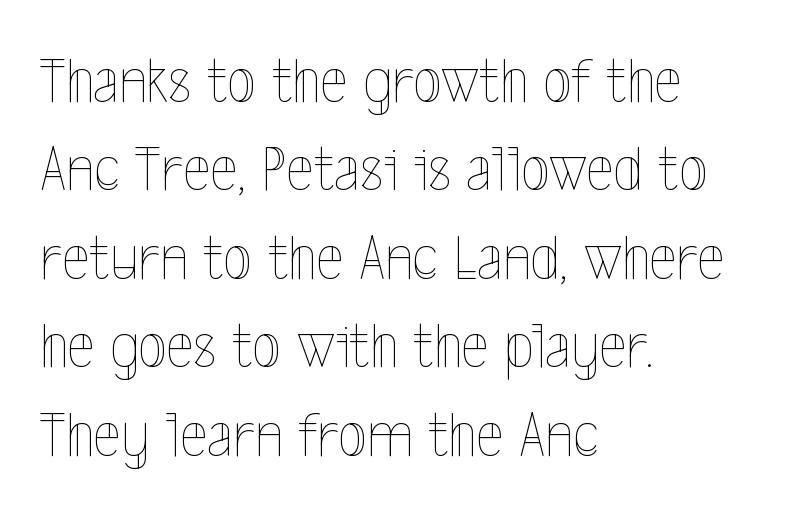
The image shows 66 px thin, condensed type, upright; set left-aligned, normal line spacing (1.34x), normal letter spacing, not underlined; a medium x-height.
